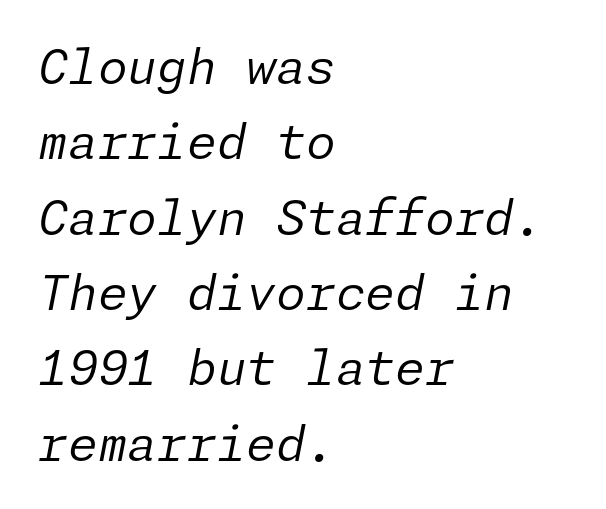
Q: Is the text bold? A: No.
Q: Is the text italic (slanted)? A: Yes, it leans right by about 11 degrees.
Q: Is the text underlined? A: No.
Q: How is the paragraph aligned? A: Left-aligned.
Q: Is the spacing between letters normal or unusually wide? A: Normal.
Q: Is the spacing between lines tight, normal or loose? A: Normal.
Q: Width (condensed, normal, or wide)? A: Normal.
Q: Stroke contrast? A: Low.
Q: x-height? A: Medium.
